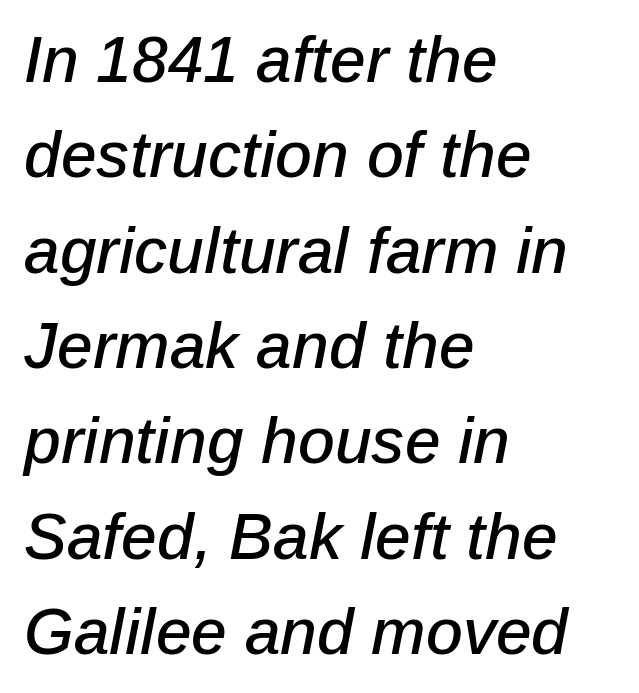
This sample has the flowing, uneven cadence of proportional lettering. The rag falls on the right side of this text block. Leading: standard. Inter-character spacing is left at the font's built-in metrics. Slant detected: the letters are inclined.
